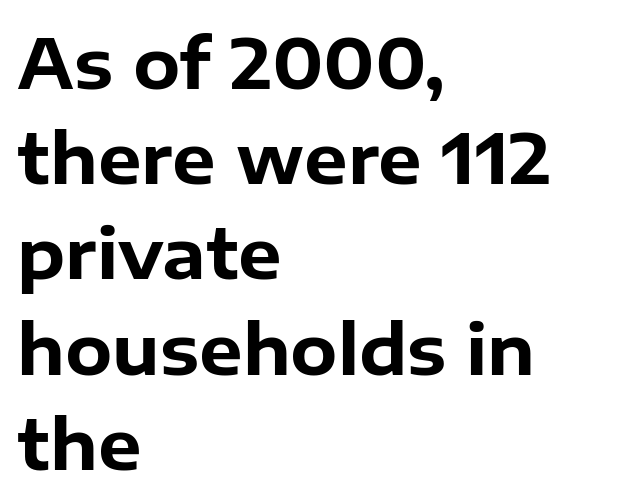
{"serif": "no", "italic": "no", "bold": "yes", "weight": "bold", "width": "normal", "stroke_contrast": "low", "x_height": "medium", "monospaced": "no", "underline": "no", "align": "left", "line_spacing": "normal", "line_spacing_ratio": 1.38, "letter_spacing": "normal", "letter_spacing_em": 0.0, "glyph_px": 69}
